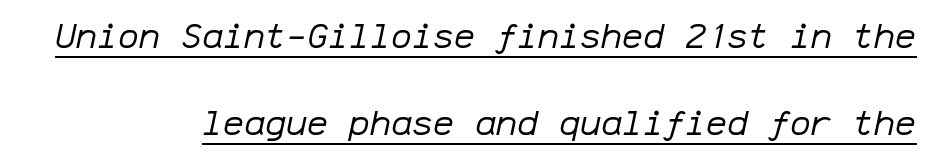
The image shows 35 px regular-weight type, italic (leaning right), monospaced; set right-aligned, loose line spacing (2.48x), normal letter spacing, underlined; low stroke contrast and a medium x-height.
